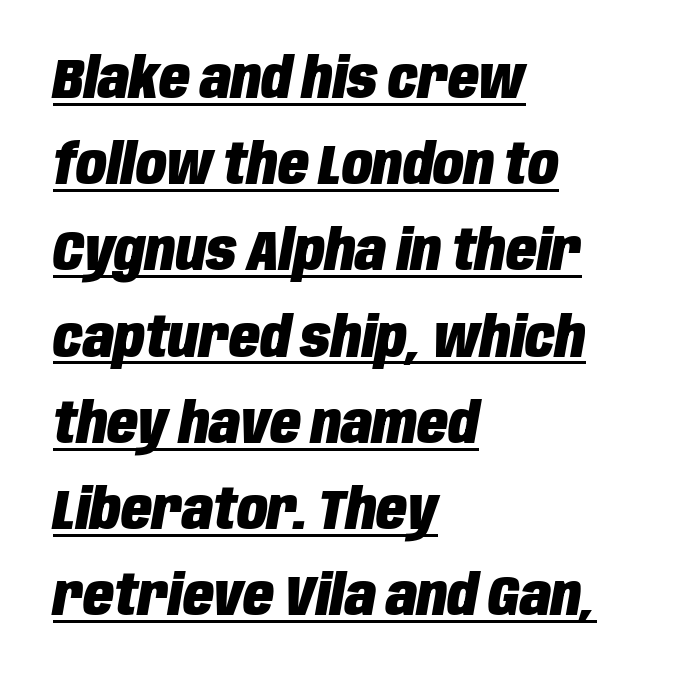
{"italic": "yes", "lean": "right", "slant_degrees": 10, "bold": "yes", "weight": "heavy", "width": "condensed", "stroke_contrast": "low", "x_height": "large", "monospaced": "no", "underline": "yes", "align": "left", "line_spacing": "normal", "line_spacing_ratio": 1.54, "letter_spacing": "normal", "letter_spacing_em": 0.0, "glyph_px": 56}
